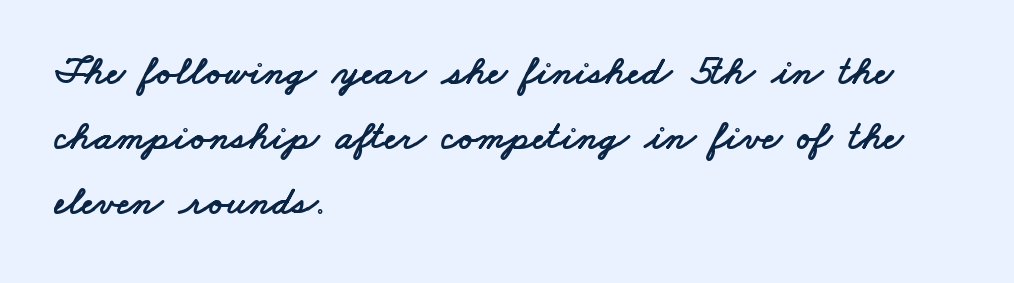
{"serif": "no", "width": "wide", "stroke_contrast": "low", "x_height": "small", "monospaced": "no", "underline": "no", "align": "left", "line_spacing": "normal", "line_spacing_ratio": 1.59, "letter_spacing": "normal", "letter_spacing_em": 0.0, "glyph_px": 41}
